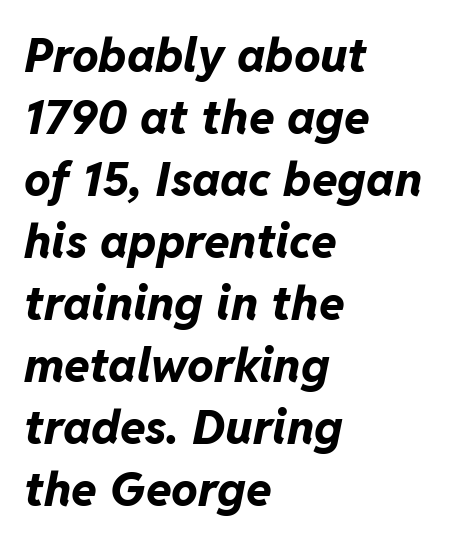
The image shows 47 px bold type, italic (leaning right); set left-aligned, normal line spacing (1.32x), normal letter spacing, not underlined; low stroke contrast and a medium x-height.
